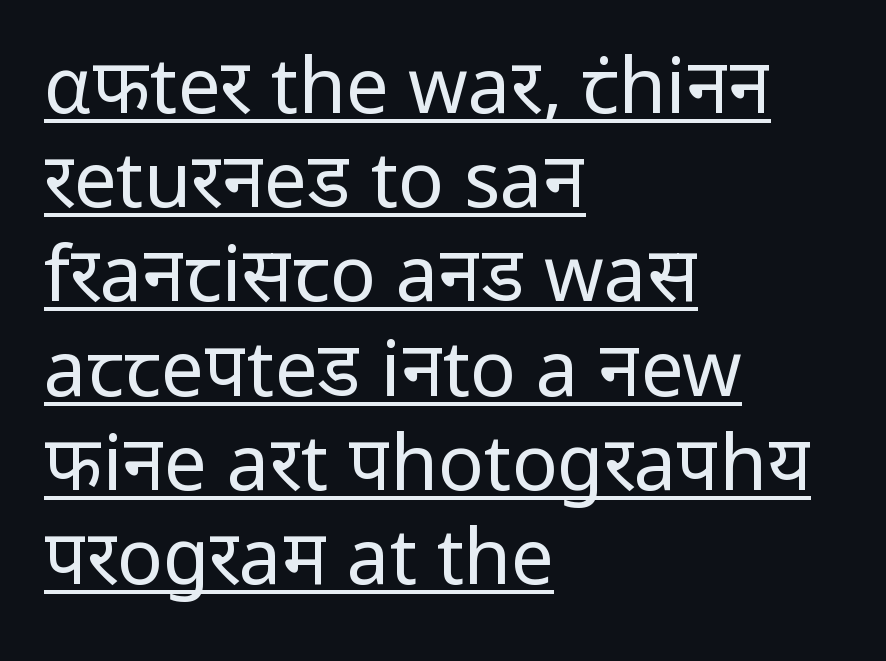
{"serif": "no", "italic": "no", "bold": "no", "weight": "regular", "width": "normal", "stroke_contrast": "low", "x_height": "medium", "monospaced": "no", "underline": "yes", "align": "left", "line_spacing_ratio": 1.24, "letter_spacing": "normal", "letter_spacing_em": 0.0, "glyph_px": 76}
